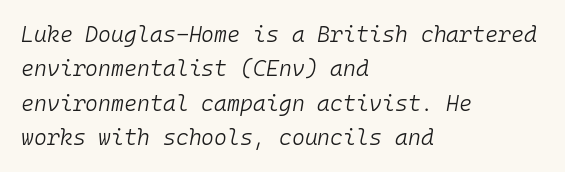
Observe the ordinary spacing: letters are neighbours, not strangers. Vertical spacing — default. Stem width sits at or under what a default text font uses. A typesetter would mark this as italic. Underlining? Definitely not there.
